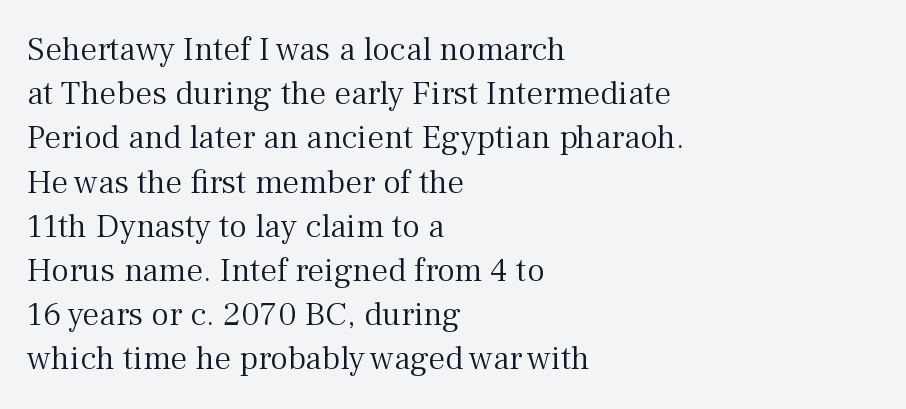
Q: Is the text bold? A: No.
Q: Is the text italic (slanted)? A: No, it is upright.
Q: Is the typeface a serif or a sans-serif typeface? A: Serif.
Q: Is the text underlined? A: No.
Q: How is the paragraph aligned? A: Left-aligned.
Q: Is the spacing between letters normal or unusually wide? A: Normal.
Q: Is the spacing between lines tight, normal or loose? A: Normal.
Q: Width (condensed, normal, or wide)? A: Normal.
Q: Stroke contrast? A: Medium.
Q: x-height? A: Medium.
Q: Monospaced? A: No.
